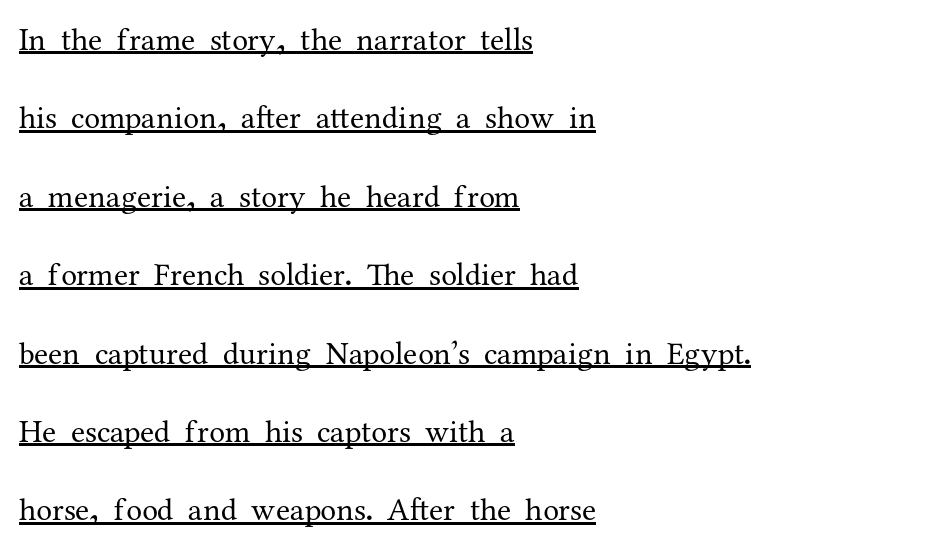
Q: Is the text bold? A: No.
Q: Is the text italic (slanted)? A: No, it is upright.
Q: Is the typeface a serif or a sans-serif typeface? A: Serif.
Q: Is the text underlined? A: Yes.
Q: How is the paragraph aligned? A: Left-aligned.
Q: Is the spacing between letters normal or unusually wide? A: Normal.
Q: Is the spacing between lines tight, normal or loose? A: Loose.
Q: Width (condensed, normal, or wide)? A: Normal.
Q: Stroke contrast? A: Medium.
Q: x-height? A: Medium.
Q: Monospaced? A: No.
